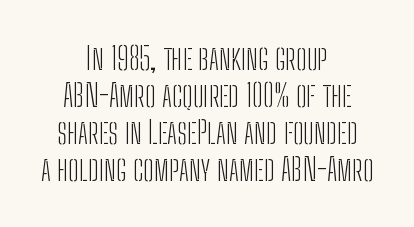
Note: no serifs on the glyphs. Each letter keeps its own natural width here, so spacing adapts to shape. Unlike italic type, these characters show no tilt at all. This reads as an unemphasized weight, regular at the heaviest. Short note: letters normally spaced.
